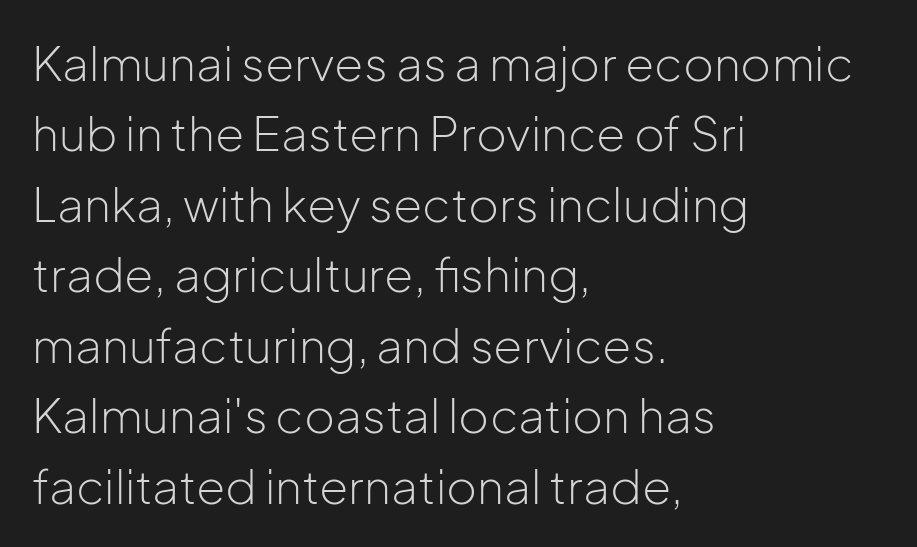
Has an underline been added? It has not. No feet cap the strokes, marking this as sans-serif type. Letters have the restrained weight of plain body copy at most. Students, note that the glyphs here touch the page at normal intervals. Leftover space on each line is placed entirely after the last word. Honestly, the row spacing looks completely unremarkable.
